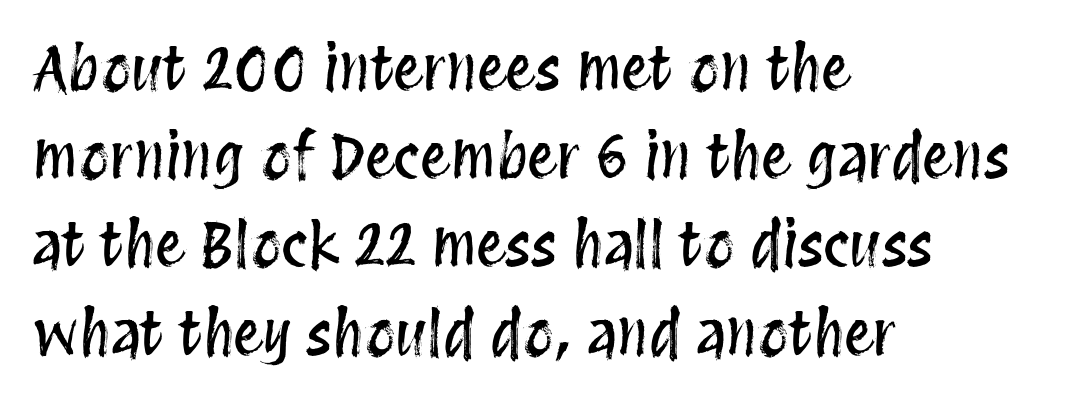
The image shows 60 px condensed type, upright; set left-aligned, normal line spacing (1.47x), normal letter spacing, not underlined; medium stroke contrast and a large x-height.
